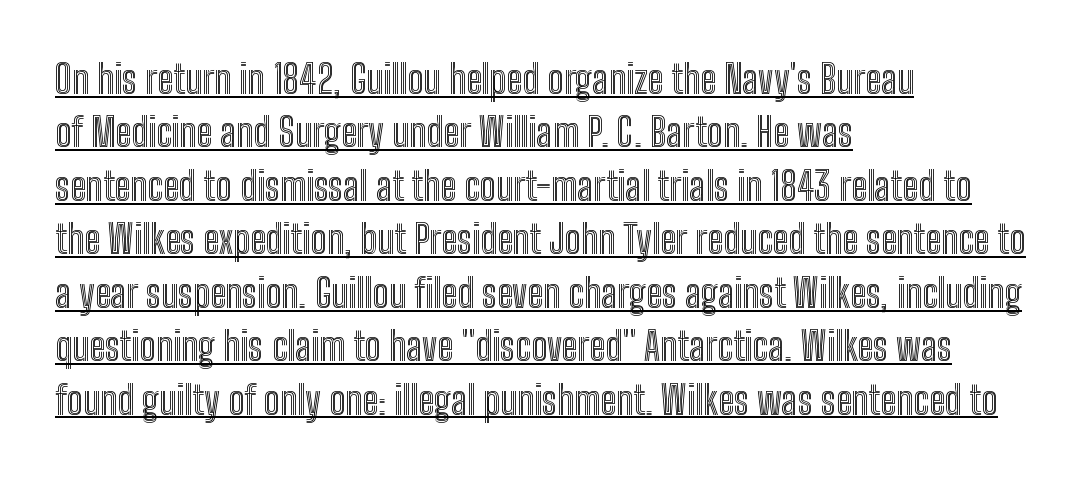
Characters remain perfectly vertical along every line. Each letter keeps its own natural width here, so spacing adapts to shape. Students, note that the glyphs here touch the page at normal intervals. Leading matches the norm, producing a regular column. Visually the block forms a straight wall on the left and a jagged coastline on the right.
